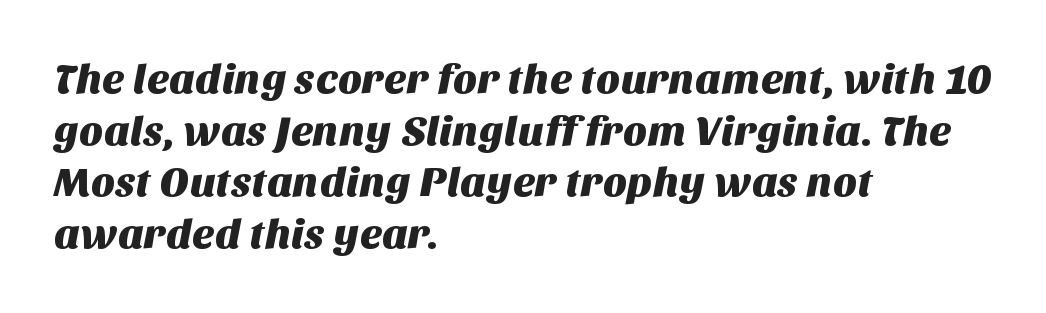
Q: Is the typeface a serif or a sans-serif typeface? A: Sans-serif.
Q: Is the text underlined? A: No.
Q: How is the paragraph aligned? A: Left-aligned.
Q: Is the spacing between letters normal or unusually wide? A: Normal.
Q: Width (condensed, normal, or wide)? A: Normal.
Q: Stroke contrast? A: Medium.
Q: x-height? A: Large.
Q: Monospaced? A: No.
